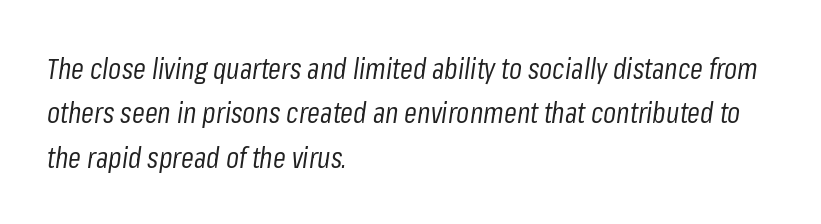
Each row of text sits above clean, open space. You could call the tracking neutral — neither tight nor loose. Stems and bowls with no extra thickness — not bold. Horizontally, the lines are justified to the leading edge only.
